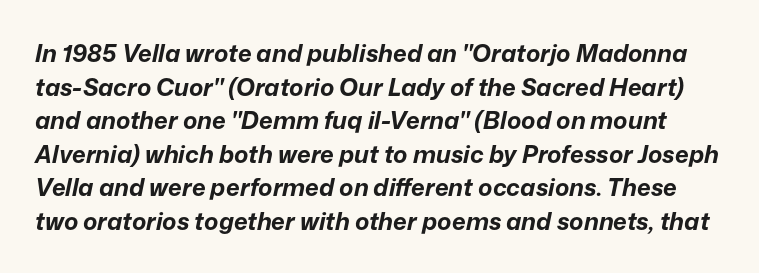
The image shows 24 px bold type, italic (leaning right); set normal line spacing (1.4x), normal letter spacing, not underlined.
